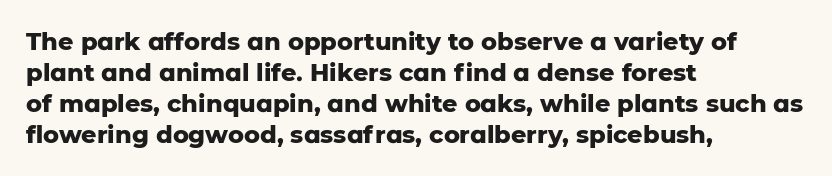
If you measured baseline to baseline, you'd find a middling distance. The specimen reads as upright at a glance. Glyph-to-glyph distance matches everyday printed text. Heavy, bold letterforms. Each row of text sits above clean, open space.
